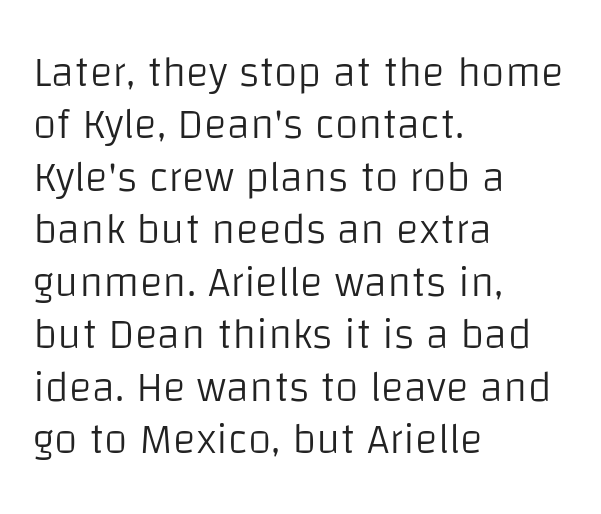
{"serif": "no", "italic": "no", "bold": "no", "weight": "light", "width": "normal", "stroke_contrast": "low", "x_height": "large", "monospaced": "no", "underline": "no", "align": "left", "line_spacing_ratio": 1.22, "letter_spacing": "normal", "letter_spacing_em": 0.0, "glyph_px": 43}
